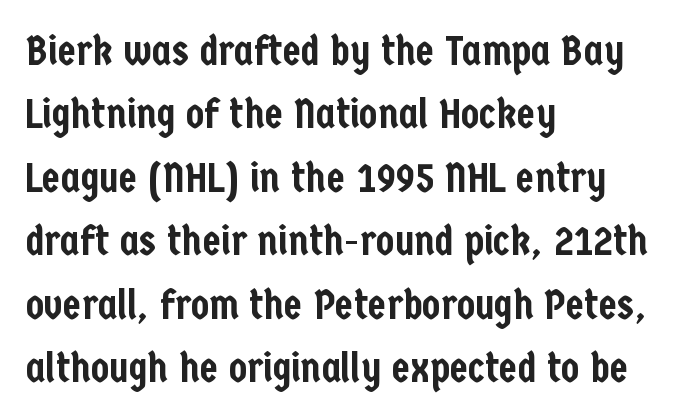
The image shows 42 px condensed sans-serif type, upright; set left-aligned, normal line spacing (1.51x), normal letter spacing, not underlined; low stroke contrast and a medium x-height.
